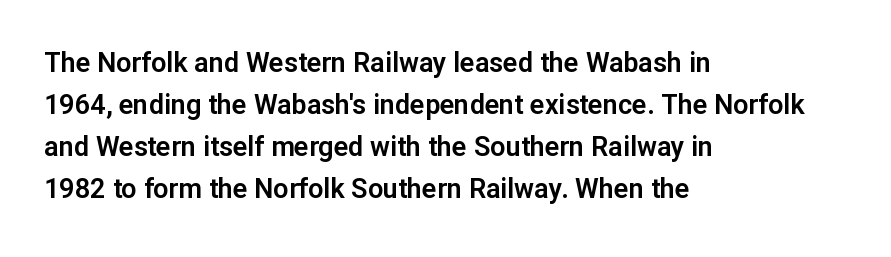
Decoration check: the copy has no underline. You can tell it's not italic because the verticals are truly vertical. Is the letter spacing exaggerated? No — it looks like the ordinary default. A classic flush-left, rag-right setting is used for this passage. Baseline-to-baseline distance is the conventional proportion of letter height.
